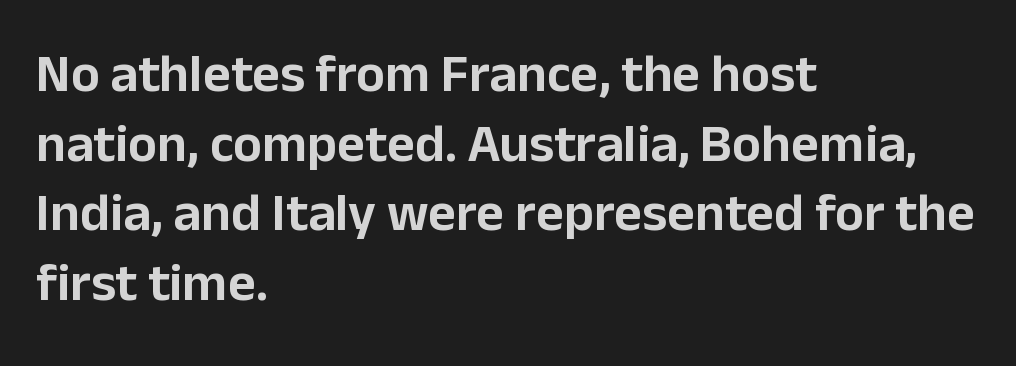
Posture: straight, roman, zero tilt. Nothing unusual about the tracking: characters are spaced as the font intends. Decoration check: the copy has no underline. The paragraph shown leans on its left margin. Letterform terminals end flat and unadorned throughout the passage. The passage shown is typed in a proportional face where columns would drift.
